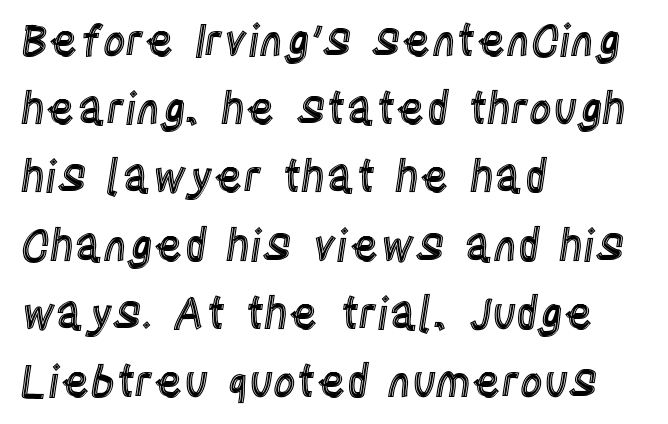
The image shows 44 px condensed type; set left-aligned, normal line spacing (1.55x), normal letter spacing, not underlined; a large x-height.
